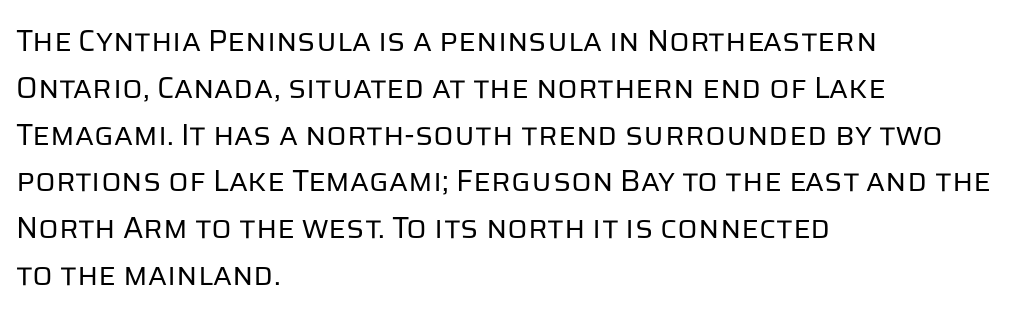
{"serif": "no", "italic": "no", "bold": "no", "weight": "regular", "width": "normal", "stroke_contrast": "low", "x_height": "large", "monospaced": "no", "underline": "no", "align": "left", "line_spacing": "normal", "line_spacing_ratio": 1.56, "letter_spacing": "normal", "letter_spacing_em": 0.0, "glyph_px": 30}
